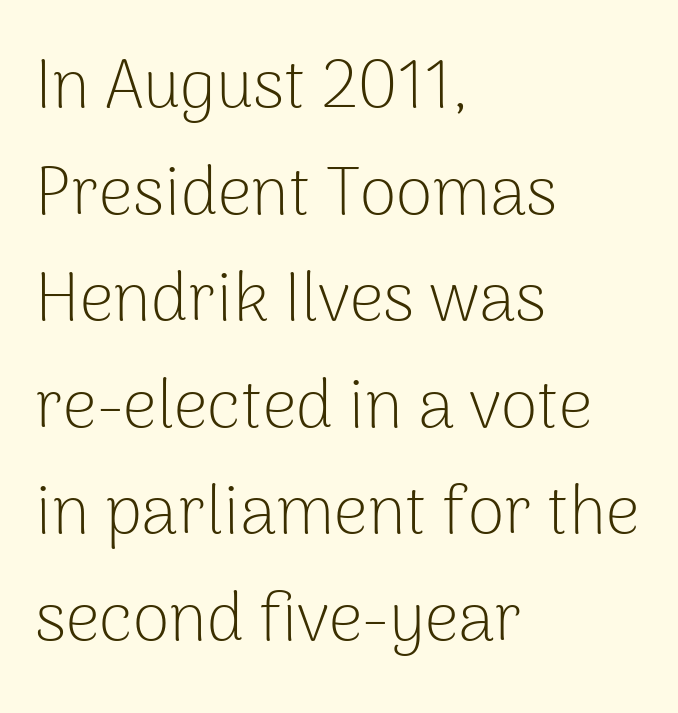
Every row of glyphs begins at an identical x-position on the left. Reading down the column, the eye jumps a familiar distance to each next line. Each stroke keeps to a modest, everyday thickness or less. Nobody touched the tracking dial on this one. In terms of posture, this sample is upright. Check where the strokes stop: nothing finishes them off — pure sans.
